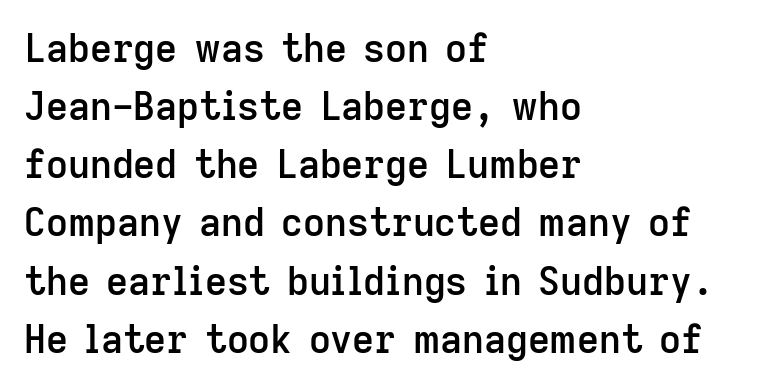
Each new line begins a customary step beneath the previous one. Here the designer chose a conventional face with non-uniform glyph widths. How heavy is the stroke? Medium-heavy — a semibold, shy of bold. The horizontal fit of the characters is conventional and even. You can tell it's not italic because the verticals are truly vertical.
